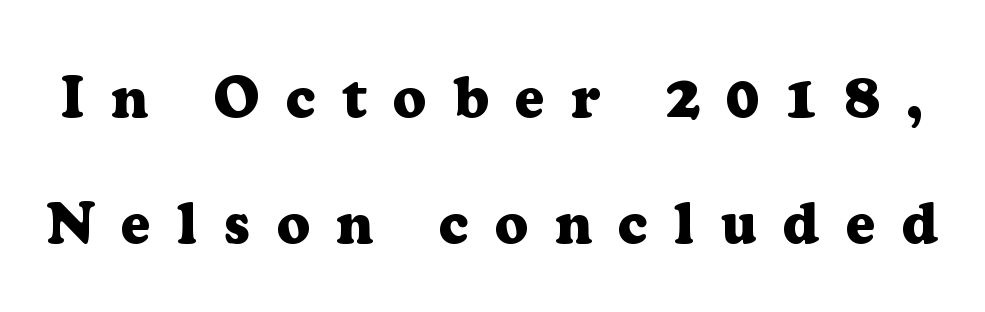
Leading: increased. Anything drawn beneath the words? Only blank space. Each word looks stretched out because of the extra space between its letters. Letterform terminals end in serifs throughout the passage. The rendering uses natural spacing where letterforms have individual widths.
